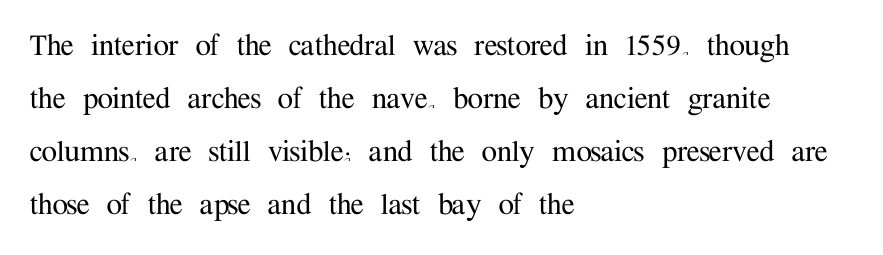
Proportional: the letters do not fall into vertical columns. Typographically, this falls in the serif category. The words here are not underlined. Typeset ragged right — the left edge is the straight one. You can tell it's not italic because the verticals are truly vertical.
